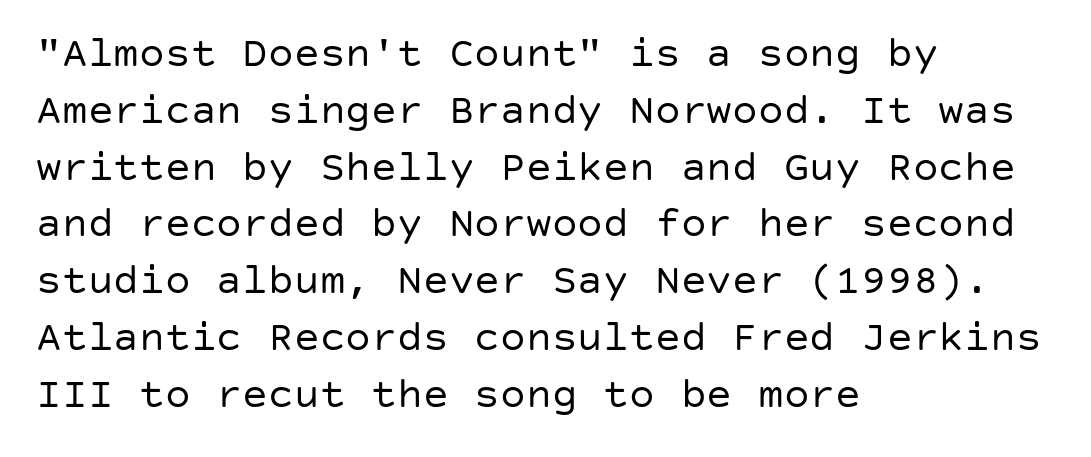
You can tell it's not italic because the verticals are truly vertical. A clean baseline with only descenders dipping below it. The text block is weighted toward the left margin, trailing off unevenly rightward. Regular leading. This is sans-serif lettering, the kind often seen on screens and signage. No extra tracking has been applied to these lines.
